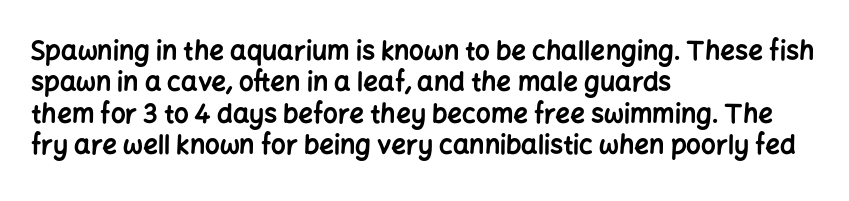
The image shows 26 px bold type, upright; set left-aligned, line spacing 1.21x, normal letter spacing, not underlined.
